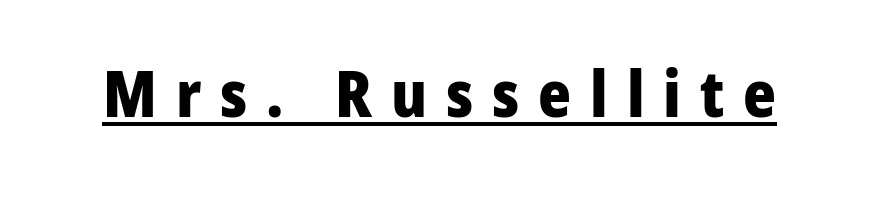
Q: Is the text bold? A: Yes.
Q: Is the text italic (slanted)? A: No, it is upright.
Q: Is the typeface a serif or a sans-serif typeface? A: Sans-serif.
Q: Is the text underlined? A: Yes.
Q: Is the spacing between letters normal or unusually wide? A: Unusually wide.
Q: Width (condensed, normal, or wide)? A: Normal.
Q: Stroke contrast? A: Low.
Q: x-height? A: Medium.
Q: Monospaced? A: No.
